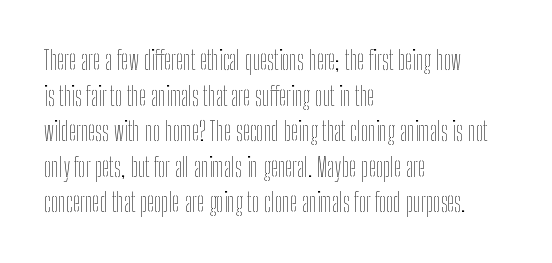
Q: Is the text bold? A: No.
Q: Is the text italic (slanted)? A: No, it is upright.
Q: Is the text underlined? A: No.
Q: How is the paragraph aligned? A: Left-aligned.
Q: Is the spacing between letters normal or unusually wide? A: Normal.
Q: Is the spacing between lines tight, normal or loose? A: Normal.
